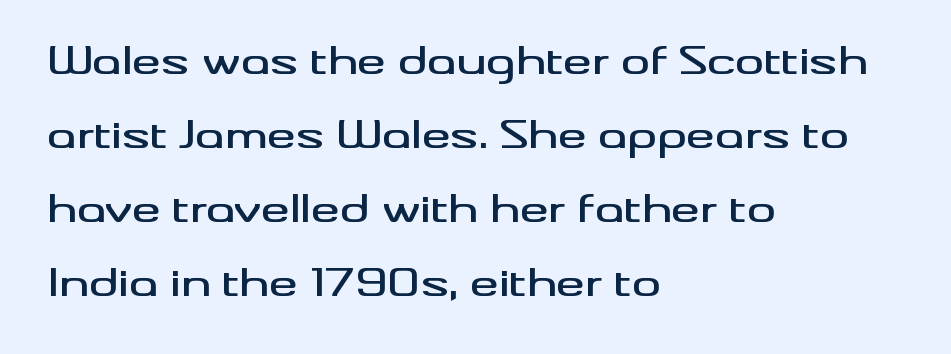
The image shows 36 px wide sans-serif type, upright; set left-aligned, loose line spacing (2.06x), normal letter spacing, not underlined; medium stroke contrast and a small x-height.
